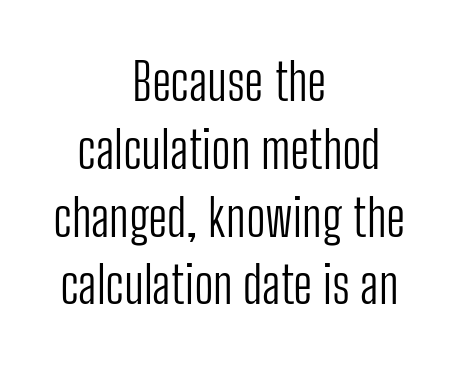
Varying glyph widths throughout — classic text-font behaviour. Spacing between characters is what you'd get straight out of the box. Compared with a flush-left layout, this one balances lines on the center instead. In terms of leading, this rendering sits right in the middle. Rule under the text: the space is simply empty. Letterform terminals end flat and unadorned throughout the passage.
